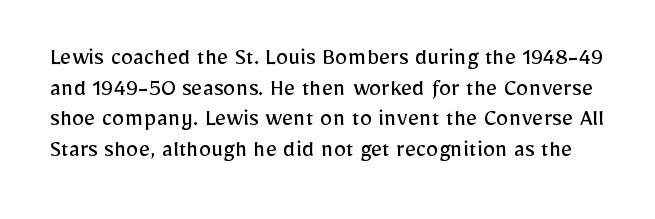
The image shows 25 px text type, upright; set line spacing 1.23x, normal letter spacing, not underlined.
